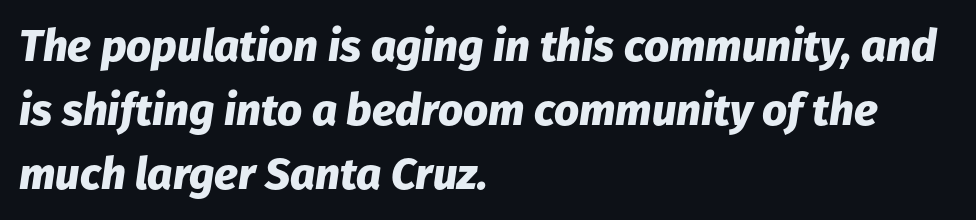
Q: Is the text bold? A: Yes.
Q: Is the text italic (slanted)? A: Yes, it leans right by about 8 degrees.
Q: Is the text underlined? A: No.
Q: How is the paragraph aligned? A: Left-aligned.
Q: Is the spacing between letters normal or unusually wide? A: Normal.
Q: Is the spacing between lines tight, normal or loose? A: Normal.
Q: Width (condensed, normal, or wide)? A: Normal.
Q: Stroke contrast? A: Low.
Q: x-height? A: Medium.
Q: Monospaced? A: No.
